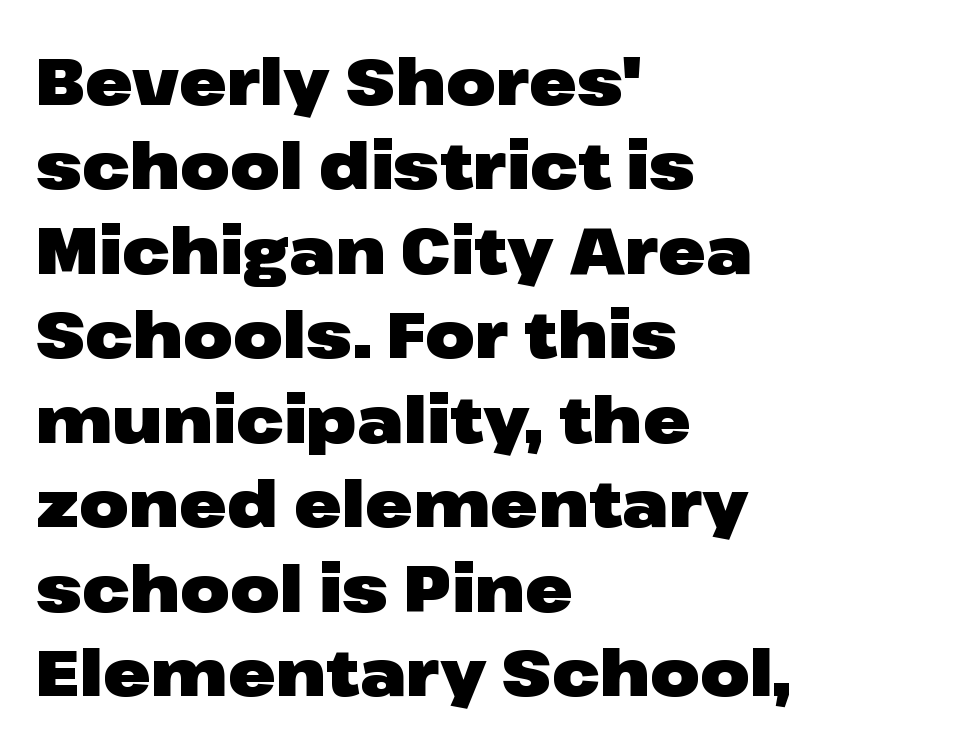
{"serif": "no", "italic": "no", "bold": "yes", "weight": "heavy", "width": "wide", "stroke_contrast": "low", "x_height": "medium", "monospaced": "no", "underline": "no", "align": "left", "line_spacing": "normal", "line_spacing_ratio": 1.32, "letter_spacing": "normal", "letter_spacing_em": 0.0, "glyph_px": 64}
